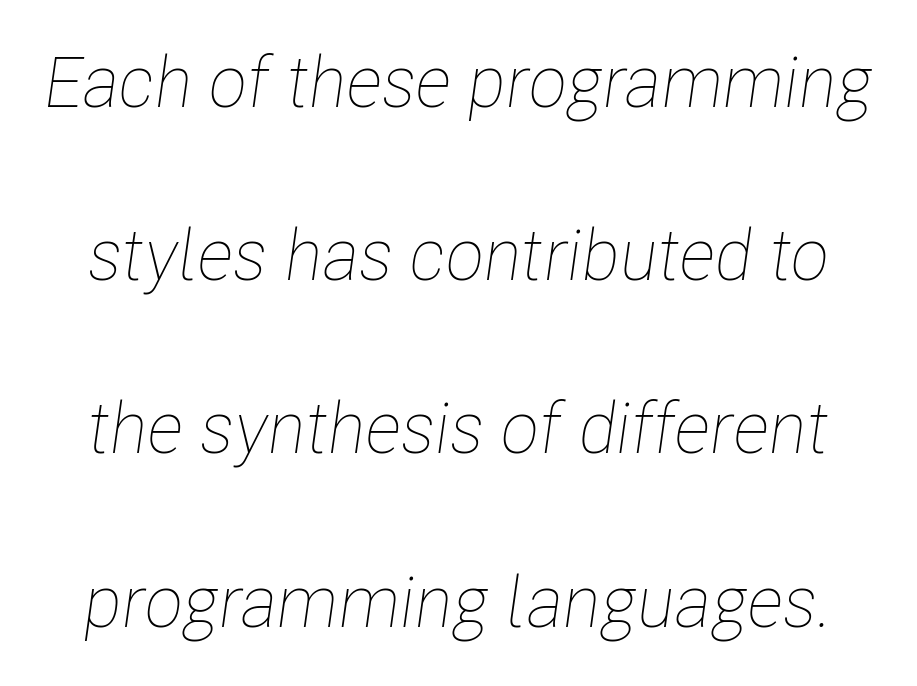
The letterforms sit shoulder to shoulder at normal distance. The string is rendered with underlining switched off. Character widths vary here, with narrow letters taking less room than wide ones. The specimen reads as italic at a glance. Regarding leading, the lines here are spaced well apart. No letter is thick-stroked: the sample isn't bold.
